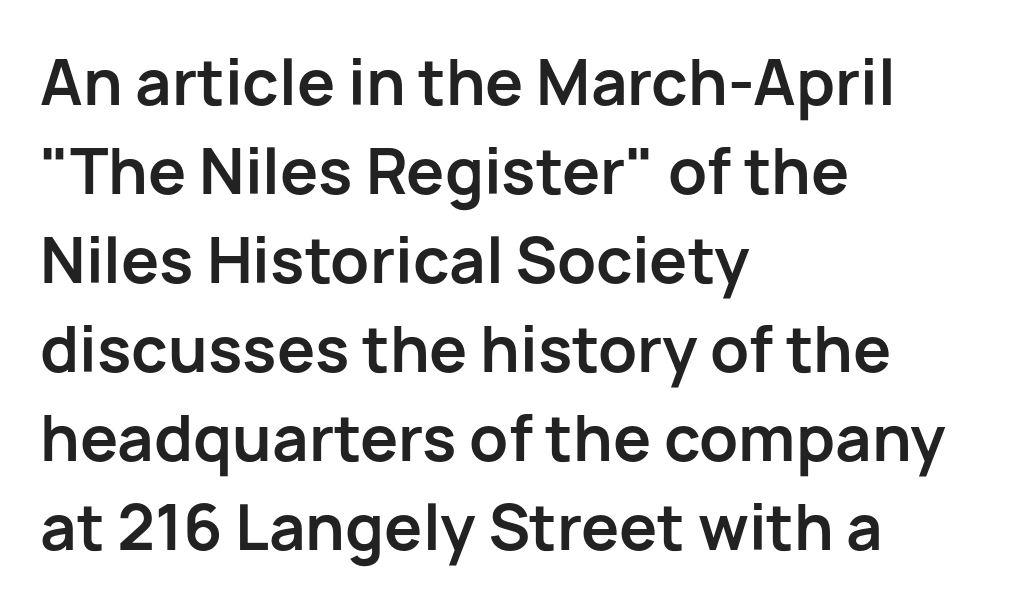
{"serif": "no", "italic": "no", "bold": "yes", "weight": "bold", "width": "normal", "stroke_contrast": "low", "x_height": "medium", "monospaced": "no", "underline": "no", "align": "left", "line_spacing": "normal", "line_spacing_ratio": 1.46, "letter_spacing": "normal", "letter_spacing_em": 0.0, "glyph_px": 61}
